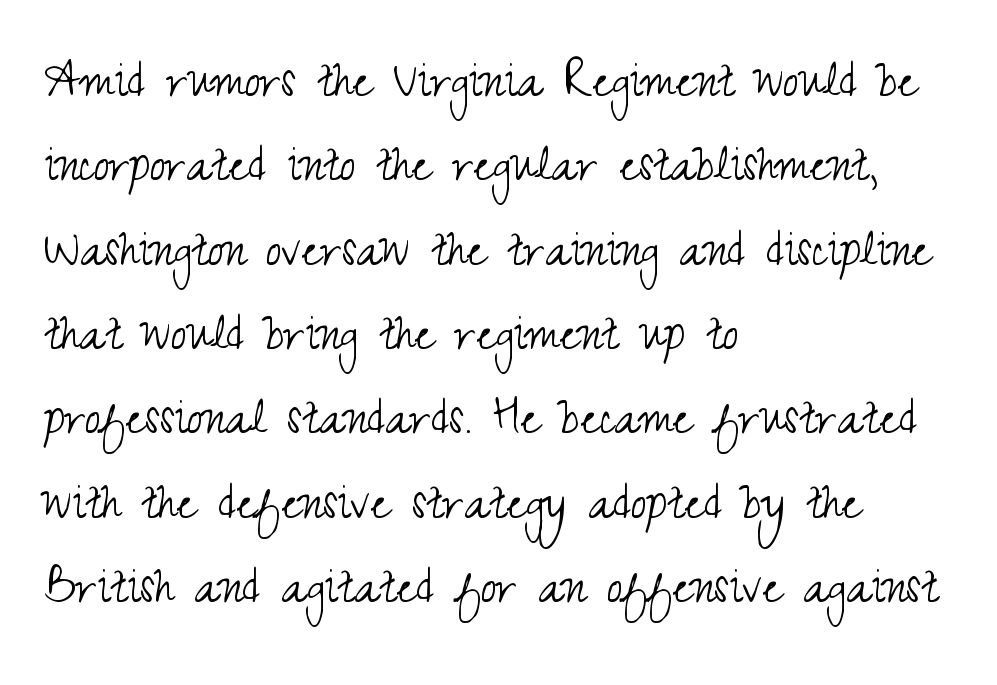
The image shows 57 px light, condensed sans-serif type, upright; set left-aligned, normal line spacing (1.48x), normal letter spacing, not underlined; medium stroke contrast and a small x-height.
